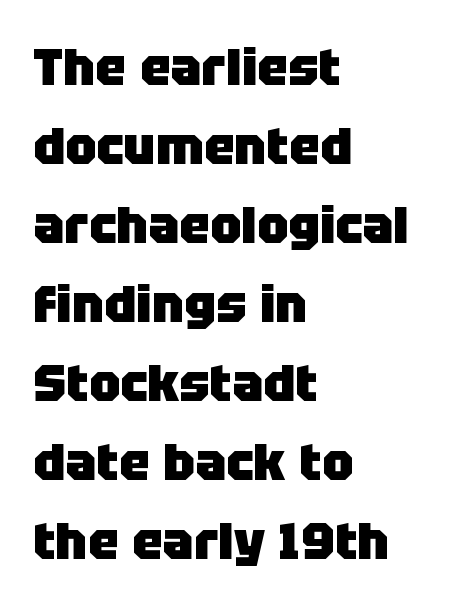
Q: Is the text bold? A: Yes.
Q: Is the text italic (slanted)? A: No, it is upright.
Q: Is the typeface a serif or a sans-serif typeface? A: Sans-serif.
Q: Is the text underlined? A: No.
Q: How is the paragraph aligned? A: Left-aligned.
Q: Is the spacing between letters normal or unusually wide? A: Normal.
Q: Is the spacing between lines tight, normal or loose? A: Normal.
Q: Width (condensed, normal, or wide)? A: Normal.
Q: Stroke contrast? A: Low.
Q: x-height? A: Large.
Q: Monospaced? A: No.
